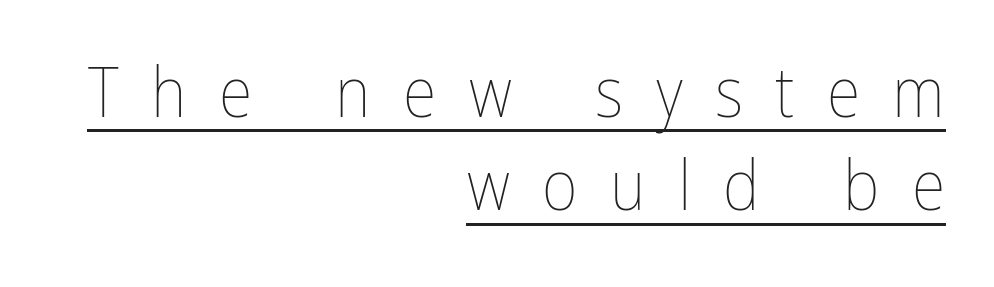
{"italic": "no", "bold": "no", "weight": "thin", "width": "condensed", "stroke_contrast": "low", "x_height": "medium", "monospaced": "no", "underline": "yes", "align": "right", "line_spacing": "normal", "line_spacing_ratio": 1.35, "letter_spacing": "wide", "letter_spacing_em": 0.47, "glyph_px": 69}
